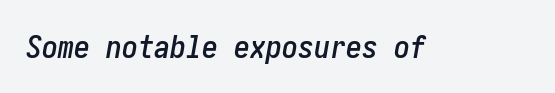
Q: Is the text italic (slanted)? A: Yes, it leans right by about 10 degrees.
Q: Is the text underlined? A: No.
Q: Is the spacing between letters normal or unusually wide? A: Normal.
Q: Width (condensed, normal, or wide)? A: Condensed.
Q: Stroke contrast? A: Low.
Q: x-height? A: Medium.
